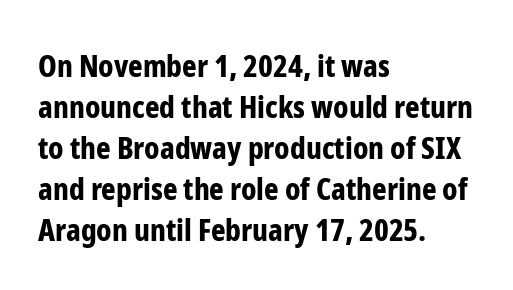
Q: Is the text bold? A: Yes.
Q: Is the text italic (slanted)? A: No, it is upright.
Q: Is the typeface a serif or a sans-serif typeface? A: Sans-serif.
Q: Is the text underlined? A: No.
Q: How is the paragraph aligned? A: Left-aligned.
Q: Is the spacing between letters normal or unusually wide? A: Normal.
Q: Is the spacing between lines tight, normal or loose? A: Normal.
Q: Width (condensed, normal, or wide)? A: Condensed.
Q: Stroke contrast? A: Low.
Q: x-height? A: Medium.
Q: Monospaced? A: No.
